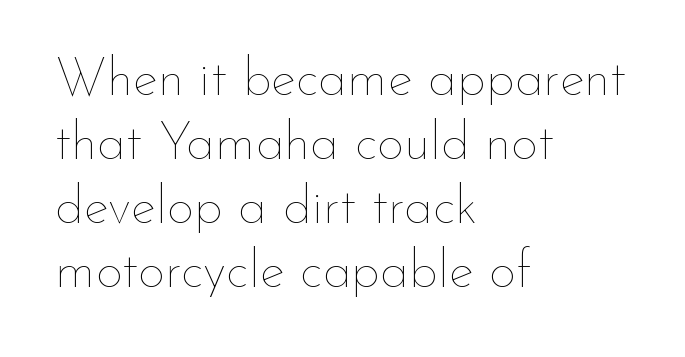
The image shows 53 px thin type, upright; set left-aligned, line spacing 1.21x, normal letter spacing, not underlined; low stroke contrast and a small x-height.
